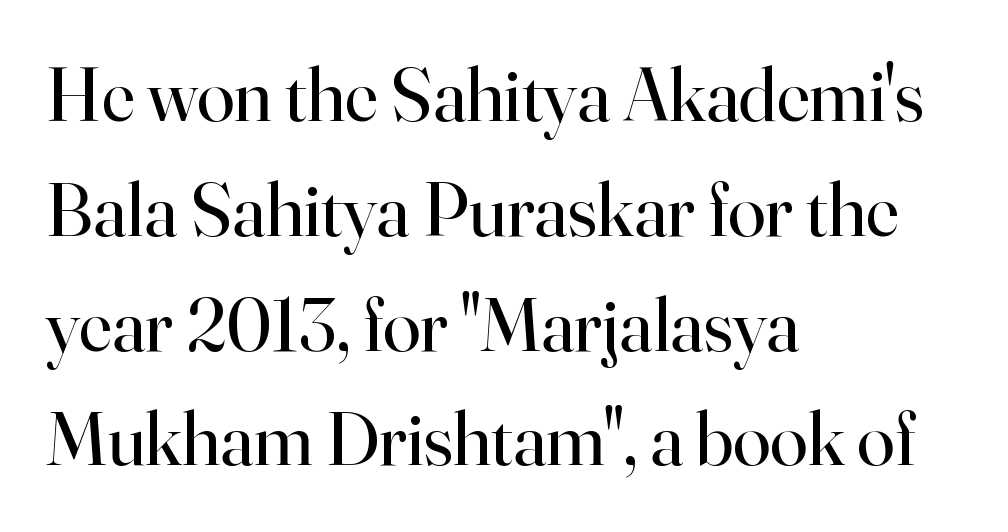
The image shows 76 px regular-weight serif type, upright; set left-aligned, normal line spacing (1.51x), normal letter spacing, not underlined; high stroke contrast and a small x-height.
